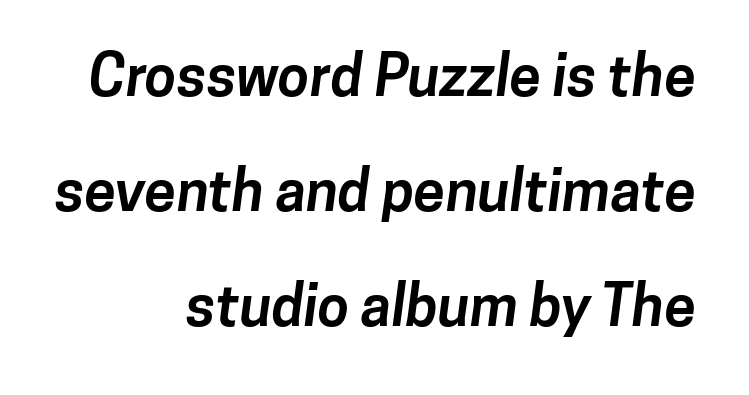
The image shows 57 px bold sans-serif type; set right-aligned, loose line spacing (2.02x), normal letter spacing, not underlined; low stroke contrast and a medium x-height.
